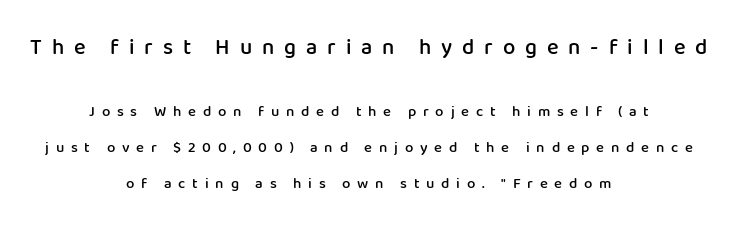
The image shows 22 px text type, upright; set centered, loose line spacing (2.4x), unusually wide letter spacing (+0.45 em), not underlined; the first (top) block is 1.47x larger.
